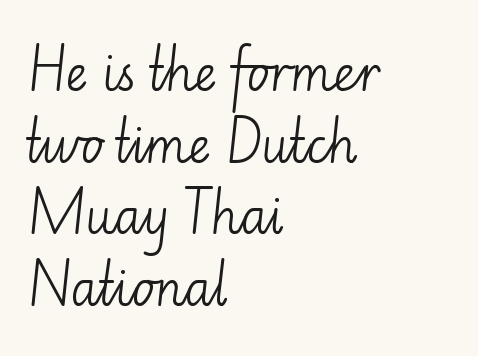
Each row of text sits above clean, open space. Does the copy run flush right? No — it runs flush left. Compared with a typical body face, this is equally light or lighter still.
